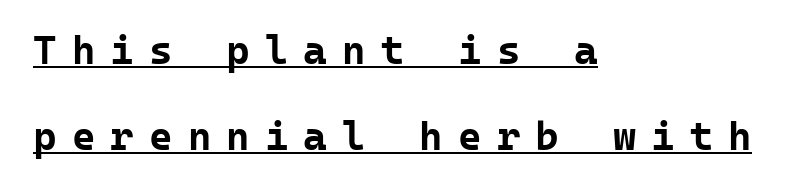
{"serif": "no", "italic": "no", "bold": "yes", "weight": "bold", "width": "normal", "stroke_contrast": "low", "x_height": "medium", "monospaced": "yes", "underline": "yes", "align": "left", "line_spacing": "loose", "line_spacing_ratio": 2.16, "letter_spacing": "wide", "letter_spacing_em": 0.38, "glyph_px": 40}
